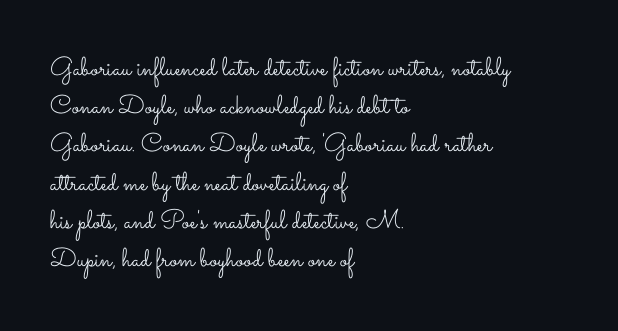
The vertical gap from one line to the next is medium. Quick note: underline off. The characters are drawn with everyday or finer stroke widths. Caption: multi-line text, flush left, ragged right.
